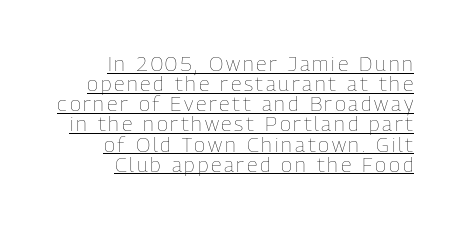
Honestly, the rows look squashed on top of each other. Heaviness? Minimal to ordinary, like unemphasized prose. The paragraph shown leans on its right margin. Tall strokes in this sample are plumb rather than angled. Underlining? Definitely there.
